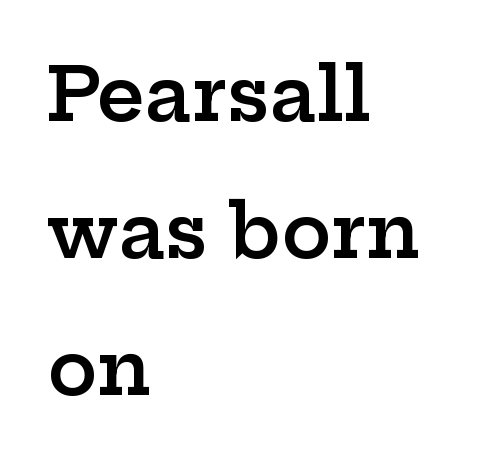
Q: Is the text bold? A: Semi-bold.
Q: Is the text italic (slanted)? A: No, it is upright.
Q: Is the typeface a serif or a sans-serif typeface? A: Serif.
Q: Is the text underlined? A: No.
Q: How is the paragraph aligned? A: Left-aligned.
Q: Is the spacing between letters normal or unusually wide? A: Normal.
Q: Width (condensed, normal, or wide)? A: Wide.
Q: Stroke contrast? A: Low.
Q: x-height? A: Medium.
Q: Monospaced? A: No.
